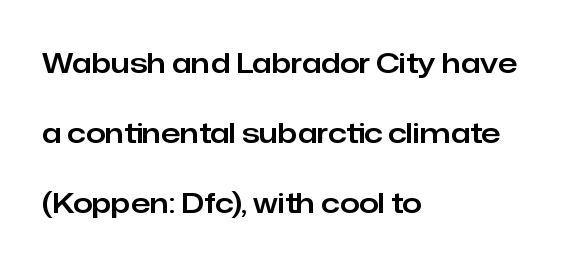
{"serif": "no", "italic": "no", "width": "normal", "stroke_contrast": "low", "x_height": "medium", "monospaced": "no", "underline": "no", "align": "left", "line_spacing": "loose", "line_spacing_ratio": 2.5, "letter_spacing": "normal", "letter_spacing_em": 0.0, "glyph_px": 28}
